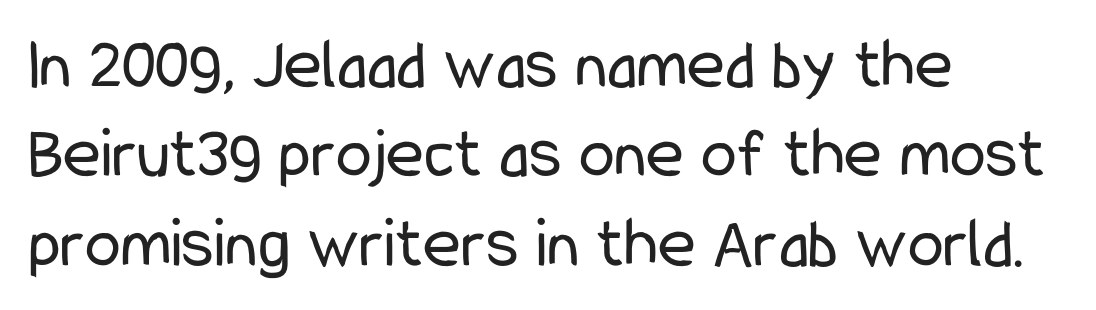
{"serif": "no", "italic": "no", "bold": "no", "weight": "regular", "width": "condensed", "stroke_contrast": "low", "x_height": "medium", "monospaced": "no", "underline": "no", "align": "left", "line_spacing_ratio": 1.24, "letter_spacing": "normal", "letter_spacing_em": 0.0, "glyph_px": 72}
